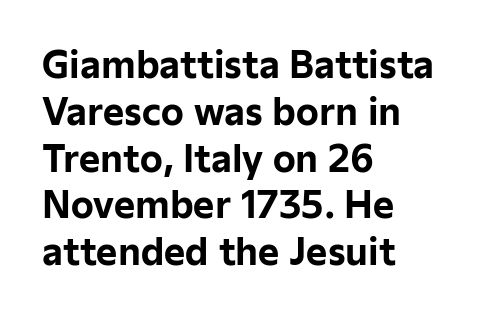
Q: Is the text bold? A: Yes.
Q: Is the text italic (slanted)? A: No, it is upright.
Q: Is the typeface a serif or a sans-serif typeface? A: Sans-serif.
Q: Is the text underlined? A: No.
Q: How is the paragraph aligned? A: Left-aligned.
Q: Is the spacing between letters normal or unusually wide? A: Normal.
Q: Is the spacing between lines tight, normal or loose? A: Normal.
Q: Width (condensed, normal, or wide)? A: Normal.
Q: Stroke contrast? A: Low.
Q: x-height? A: Medium.
Q: Monospaced? A: No.
